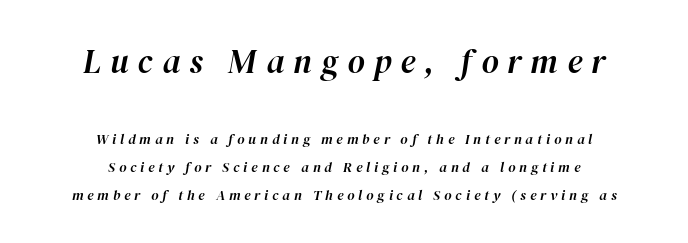
The passage shown is typed in a proportional face where columns would drift. The font's italic variant was chosen for this text. Look at the tracking — it's clearly loosened, letters drifting apart. Large over small — that's the arrangement of the two blocks here.
